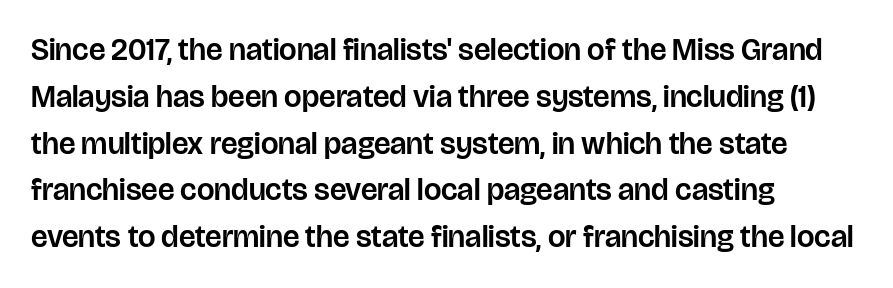
{"serif": "no", "italic": "no", "width": "normal", "stroke_contrast": "low", "x_height": "large", "monospaced": "no", "underline": "no", "align": "left", "line_spacing": "normal", "line_spacing_ratio": 1.51, "letter_spacing": "normal", "letter_spacing_em": 0.0, "glyph_px": 31}
